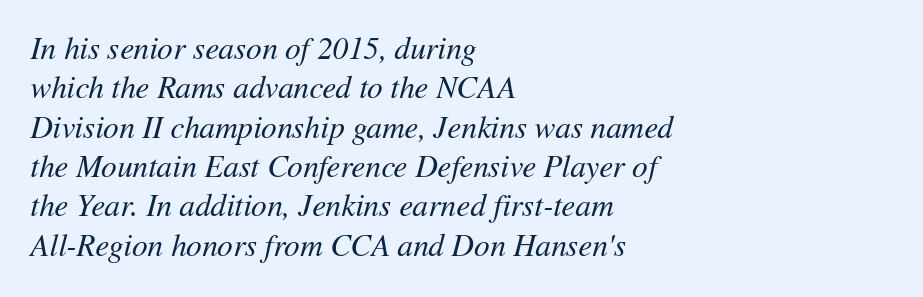
The image shows 31 px regular-weight type, italic (leaning right); set left-aligned, normal line spacing (1.27x), normal letter spacing, not underlined; medium stroke contrast and a medium x-height.
